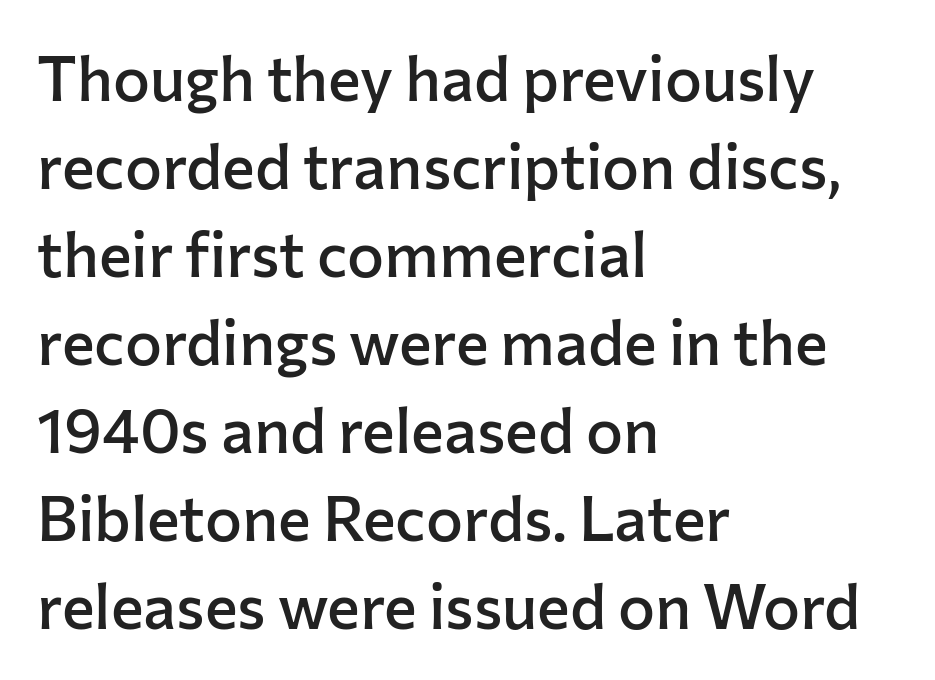
In terms of weight, the rendering is demibold, just under bold. Character widths vary here, with narrow letters taking less room than wide ones. What kind of face is this? One without serifs — a sans. Casual observation: everything's shoved over to the left. Words appear dense and cohesive because spacing is normal. The zone under the glyphs is completely vacant.
